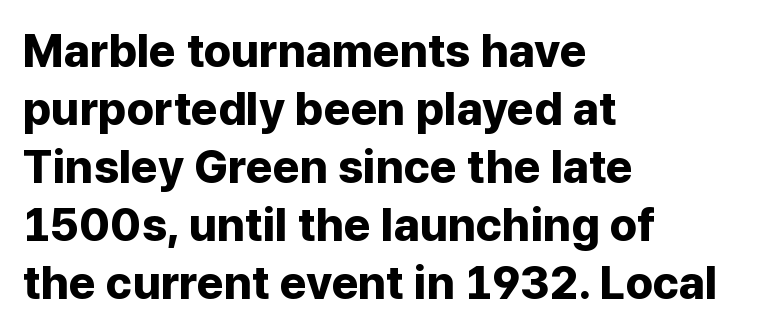
{"serif": "no", "italic": "no", "bold": "yes", "weight": "bold", "width": "normal", "stroke_contrast": "low", "x_height": "medium", "monospaced": "no", "underline": "no", "align": "left", "line_spacing": "normal", "line_spacing_ratio": 1.26, "letter_spacing": "normal", "letter_spacing_em": 0.0, "glyph_px": 46}
